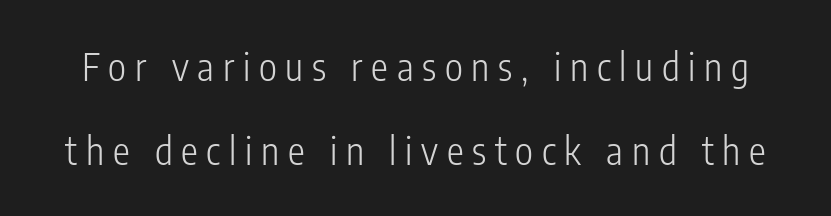
Interline gaps are noticeably wide in this sample. Each letter's strokes conclude bluntly, with no projecting serifs. The gap between lines stays unmarked. A typesetter would call this heavily tracked-out type. No letter is thick-stroked: the sample isn't bold. Posture: vertical.
